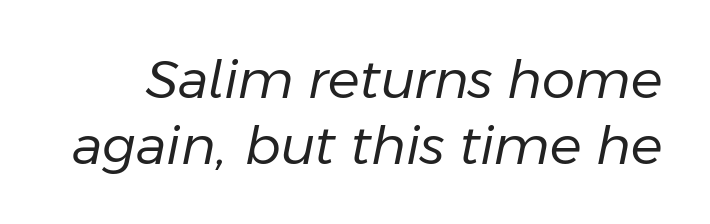
{"italic": "yes", "lean": "right", "slant_degrees": 11, "bold": "no", "weight": "regular", "width": "normal", "stroke_contrast": "low", "x_height": "medium", "monospaced": "no", "underline": "no", "line_spacing_ratio": 1.24, "letter_spacing": "normal", "letter_spacing_em": 0.0, "glyph_px": 53}
